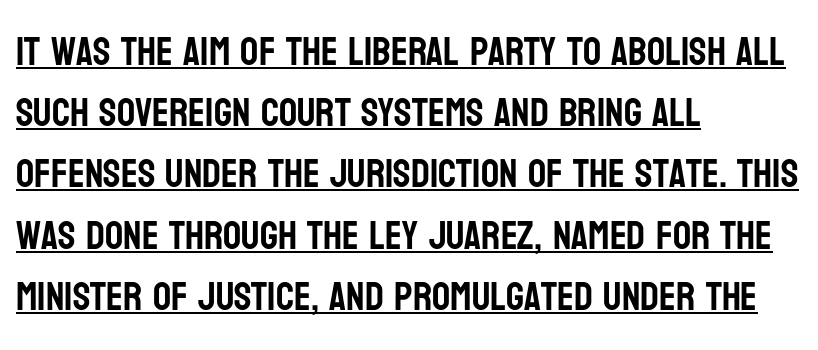
The image shows 40 px condensed sans-serif type, upright; set left-aligned, normal line spacing (1.53x), normal letter spacing, underlined; low stroke contrast and a large x-height.
